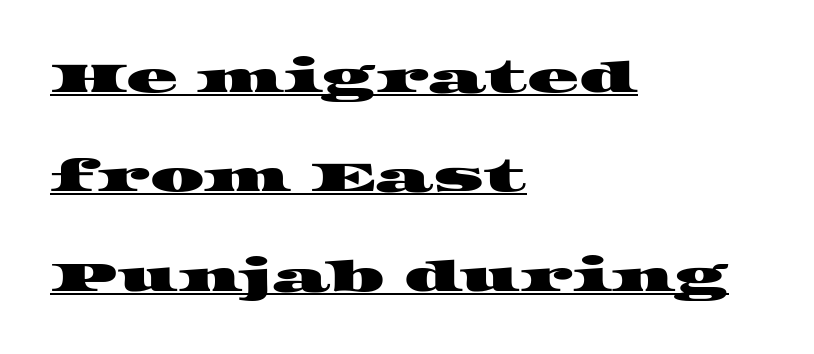
The image shows 43 px wide serif type; set left-aligned, loose line spacing (2.31x), normal letter spacing, underlined; high stroke contrast and a large x-height.
